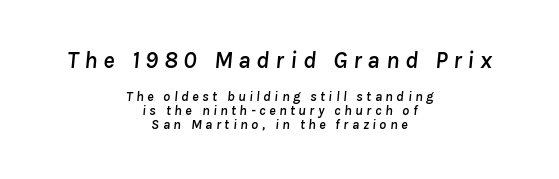
The image shows 24 px text type, italic (leaning right); set centered, tight line spacing (1.0x), unusually wide letter spacing (+0.24 em), not underlined; the first (top) block is 1.71x larger.
